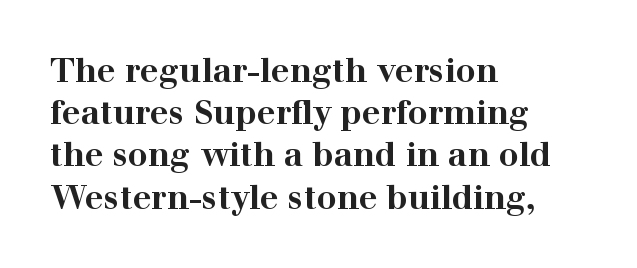
Caption: bold face, heavy strokes. If you drew a ruler down the left edge, every line would touch it. Clear beneath every line of the passage. Does the lettering tilt? It doesn't — this is upright. Summary of vertical rhythm: regular, with standard interline spacing. The face used here is rendered with its standard letterfit.
